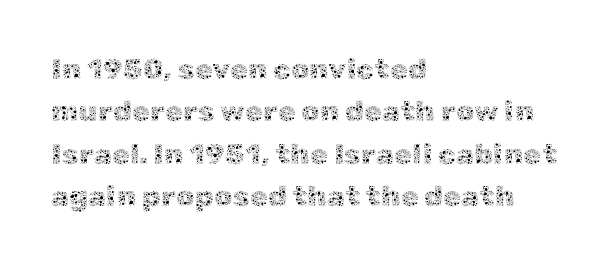
Q: Is the text bold? A: No.
Q: Is the text italic (slanted)? A: No, it is upright.
Q: Is the text underlined? A: No.
Q: How is the paragraph aligned? A: Left-aligned.
Q: Is the spacing between letters normal or unusually wide? A: Normal.
Q: Is the spacing between lines tight, normal or loose? A: Normal.
Q: Width (condensed, normal, or wide)? A: Normal.
Q: x-height? A: Medium.
Q: Monospaced? A: No.
